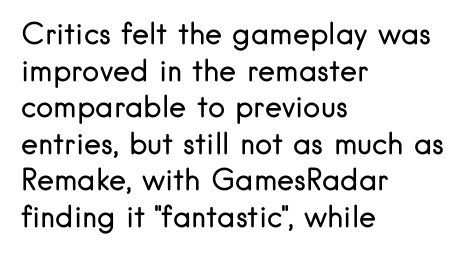
Q: Is the text bold? A: No.
Q: Is the text italic (slanted)? A: No, it is upright.
Q: Is the typeface a serif or a sans-serif typeface? A: Sans-serif.
Q: Is the text underlined? A: No.
Q: How is the paragraph aligned? A: Left-aligned.
Q: Is the spacing between letters normal or unusually wide? A: Normal.
Q: Is the spacing between lines tight, normal or loose? A: Normal.
Q: Width (condensed, normal, or wide)? A: Normal.
Q: Stroke contrast? A: Low.
Q: x-height? A: Small.
Q: Monospaced? A: No.
